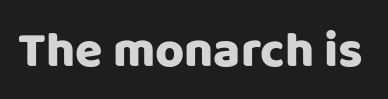
{"serif": "no", "italic": "no", "width": "normal", "stroke_contrast": "low", "x_height": "large", "monospaced": "no", "underline": "no", "letter_spacing": "normal", "letter_spacing_em": 0.0, "glyph_px": 50}
